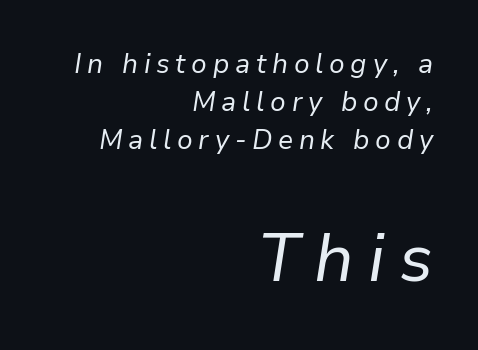
The face used here has a pronounced slope to its letters. Stems here are at most as thick as an everyday book face. In terms of letterspacing, this is a distinctly airy, spread setting. Underlining? Definitely not there. Horizontal alignment here is rightward, an uncommon choice for prose.
